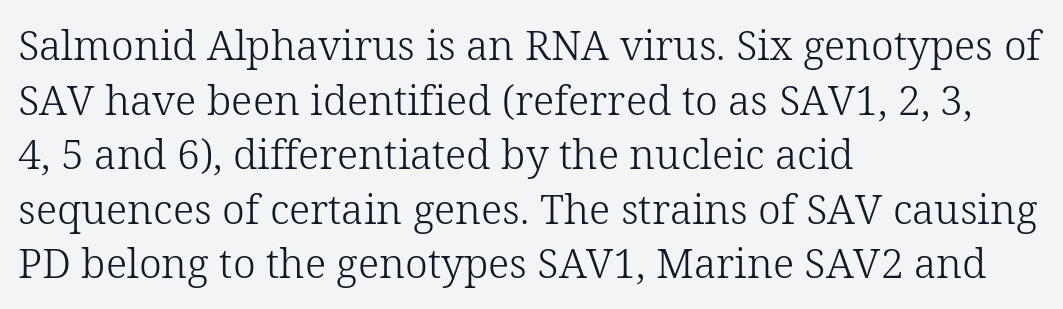
Q: Is the text bold? A: No.
Q: Is the text italic (slanted)? A: No, it is upright.
Q: Is the typeface a serif or a sans-serif typeface? A: Serif.
Q: Is the text underlined? A: No.
Q: How is the paragraph aligned? A: Left-aligned.
Q: Is the spacing between letters normal or unusually wide? A: Normal.
Q: Is the spacing between lines tight, normal or loose? A: Normal.
Q: Width (condensed, normal, or wide)? A: Normal.
Q: Stroke contrast? A: Low.
Q: x-height? A: Medium.
Q: Monospaced? A: No.
